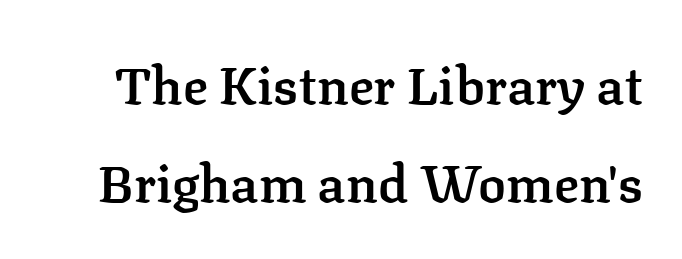
Q: Is the text bold? A: Semi-bold.
Q: Is the text italic (slanted)? A: No, it is upright.
Q: Is the typeface a serif or a sans-serif typeface? A: Serif.
Q: Is the text underlined? A: No.
Q: Is the spacing between letters normal or unusually wide? A: Normal.
Q: Width (condensed, normal, or wide)? A: Normal.
Q: Stroke contrast? A: Low.
Q: x-height? A: Medium.
Q: Monospaced? A: No.
